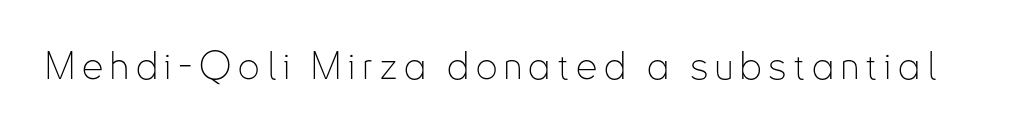
The area under the type is left untouched. Every character sits straight up, as roman type does. The font family rendered here belongs to the sans-serif group. Is this a fixed-width face? No — the glyphs have proportional, varying widths. The weight would be labelled regular, book, light, or lighter still.
